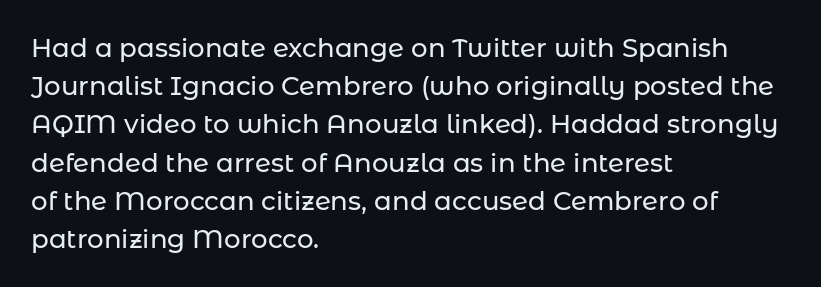
Glance below the letters and you will spot only blank space. Interline gaps are of average width in this sample. The type sits square on the baseline with zero lean. The text block is weighted toward the left margin, trailing off unevenly rightward. These lines keep a tight, regular rhythm from letter to letter.
